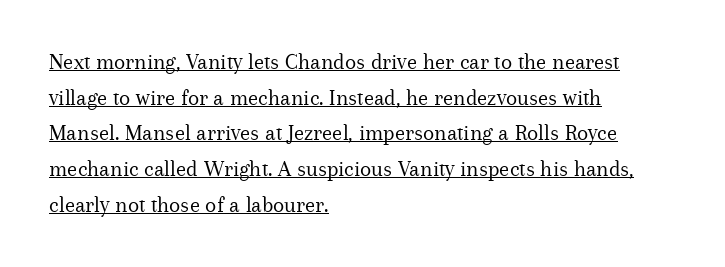
{"italic": "no", "bold": "no", "underline": "yes", "align": "left", "line_spacing": "normal", "line_spacing_ratio": 1.55, "letter_spacing": "normal", "letter_spacing_em": 0.0, "glyph_px": 23}
